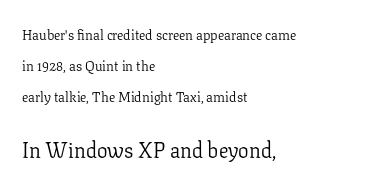
{"italic": "no", "bold": "no", "underline": "no", "align": "left", "line_spacing": "loose", "line_spacing_ratio": 2.2, "letter_spacing": "normal", "letter_spacing_em": 0.0, "larger_block": "second", "size_ratio": 1.5, "glyph_px": 21}
